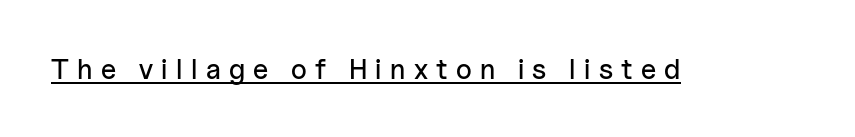
The face used here is proportionally spaced, like ordinary book or web type. Ascenders rise straight up at ninety degrees. Notice how a bar underscores the lettering throughout. Are there feet on the stems? There aren't — it's a sans. Short note: letters widely spaced.
